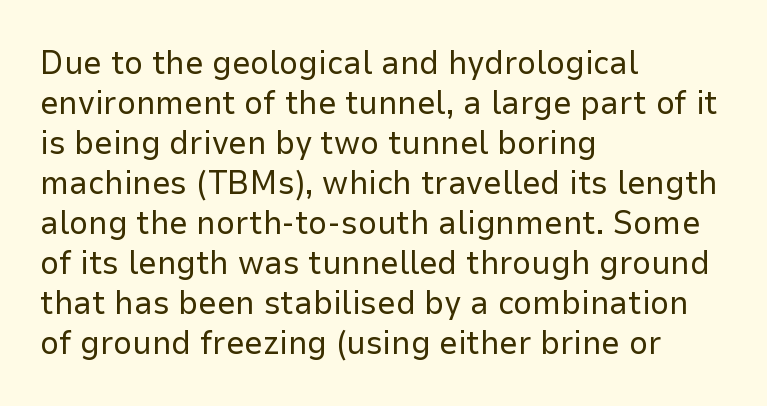
The image shows 33 px regular-weight sans-serif type, upright; set left-aligned, line spacing 1.21x, normal letter spacing, not underlined; low stroke contrast and a medium x-height.
